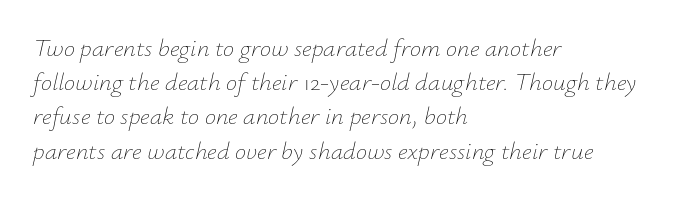
The image shows 25 px text type, italic (leaning right); set left-aligned, normal line spacing (1.37x), normal letter spacing, not underlined.
